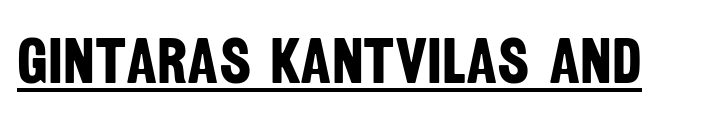
The image shows 64 px bold, condensed sans-serif type; set normal letter spacing, underlined; low stroke contrast and a large x-height.
